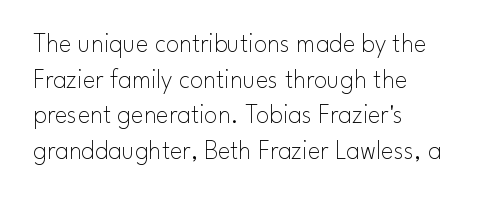
{"italic": "no", "bold": "no", "underline": "no", "align": "left", "line_spacing": "normal", "line_spacing_ratio": 1.32, "letter_spacing": "normal", "letter_spacing_em": 0.0, "glyph_px": 27}
